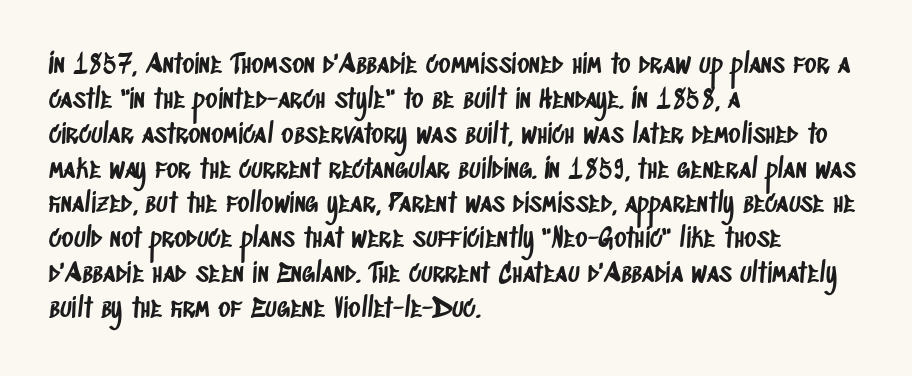
{"underline": "no", "align": "left", "line_spacing": "normal", "line_spacing_ratio": 1.34, "letter_spacing": "normal", "letter_spacing_em": 0.0, "glyph_px": 26}
